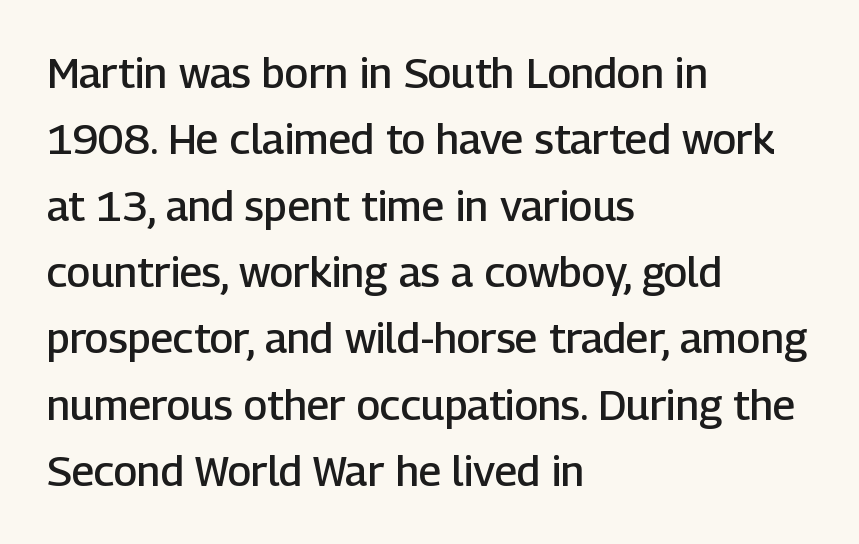
{"serif": "no", "italic": "no", "bold": "semi", "weight": "semibold", "width": "normal", "stroke_contrast": "low", "x_height": "medium", "monospaced": "no", "underline": "no", "align": "left", "line_spacing": "normal", "line_spacing_ratio": 1.58, "letter_spacing": "normal", "letter_spacing_em": 0.0, "glyph_px": 42}
